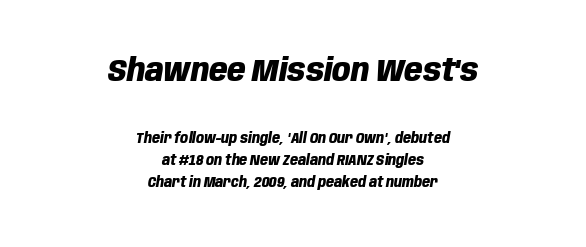
The letters are bold, with thick, heavy strokes. The typography opts for an oblique posture over an upright one. The rendering keeps characters at their native spacing. Has an underline been added? It has not. The lines sit at an ordinary, default distance from one another. Every row of glyphs is offset so its center matches the block's center.
